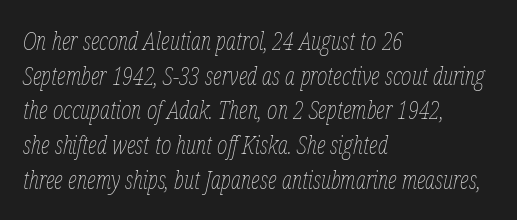
{"italic": "yes", "lean": "right", "slant_degrees": 12, "bold": "no", "underline": "no", "align": "left", "line_spacing": "normal", "line_spacing_ratio": 1.39, "letter_spacing": "normal", "letter_spacing_em": 0.0, "glyph_px": 25}
